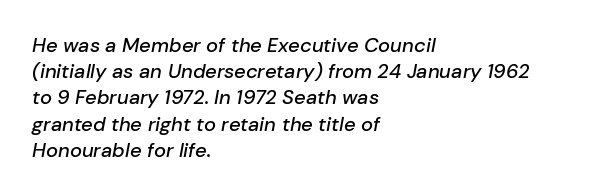
The image shows 20 px text type, italic (leaning right); set left-aligned, normal line spacing (1.31x), normal letter spacing, not underlined.
